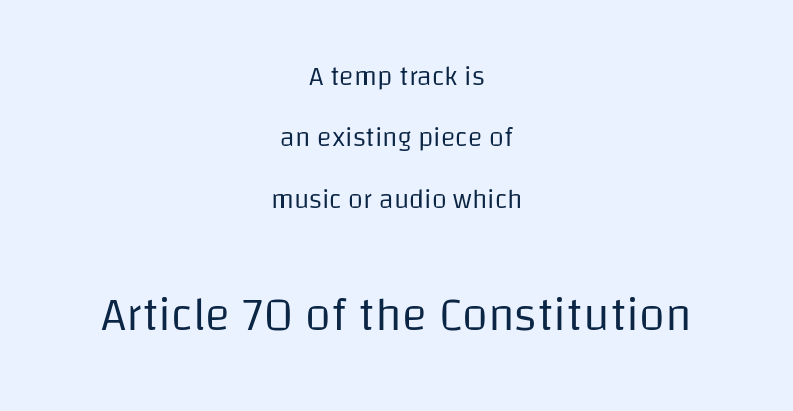
A typesetter would call this leading open, well beyond the default. One-word summary of the alignment: center. A typesetter would call this zero additional tracking. The gap between lines stays unmarked. In this sample the second text group is rendered at the bigger scale. The typography opts for an upright posture over an oblique one.
